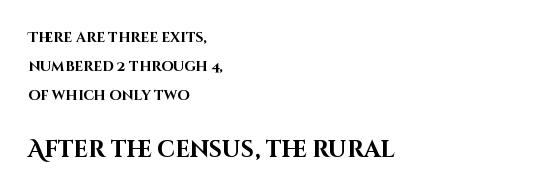
Summary of vertical rhythm: relaxed, with wide interline spacing. Caption: upper text group reduced, lower text group enlarged. The gaps between neighbouring characters are ordinary and unremarkable. The compositor pushed each line to the left boundary. Every letter is thick-stroked: bold, no question. The zone under the glyphs is completely vacant.
